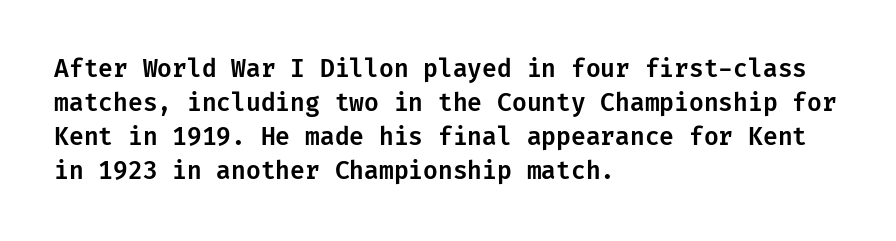
{"italic": "no", "underline": "no", "align": "left", "line_spacing": "normal", "line_spacing_ratio": 1.41, "letter_spacing": "normal", "letter_spacing_em": 0.0, "glyph_px": 24}
